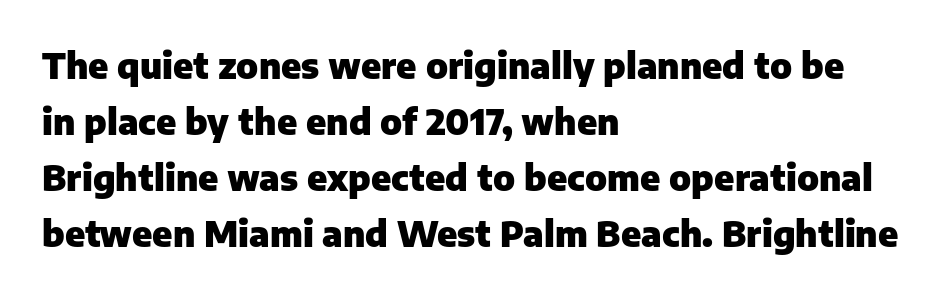
Baseline-to-baseline distance is the conventional proportion of letter height. No italicization has been applied; the sample stays upright. This rendering uses left alignment, leaving the right contour irregular. Proportional: the letters do not fall into vertical columns. The face used here is rendered with its standard letterfit. The typesetting leans heavy: a genuine bold.
